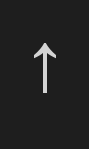
{"serif": "no", "italic": "no", "width": "wide", "stroke_contrast": "medium", "monospaced": "no", "underline": "no", "letter_spacing": "wide", "letter_spacing_em": 0.31, "glyph_px": 73}
